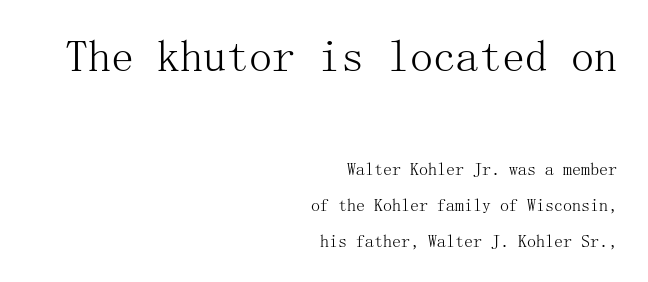
The image shows 46 px light serif type, upright; set right-aligned, loose line spacing (1.99x), normal letter spacing, not underlined; the first (top) block is 2.56x larger; medium stroke contrast and a medium x-height.
